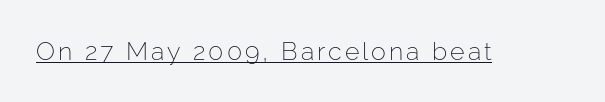
Stems here are at most as thick as an everyday book face. The specimen reads as upright at a glance. Underlining? Definitely there.
